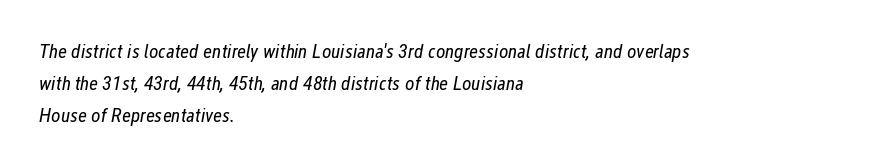
The image shows 20 px text type, italic (leaning right); set left-aligned, normal line spacing (1.59x), normal letter spacing, not underlined.
